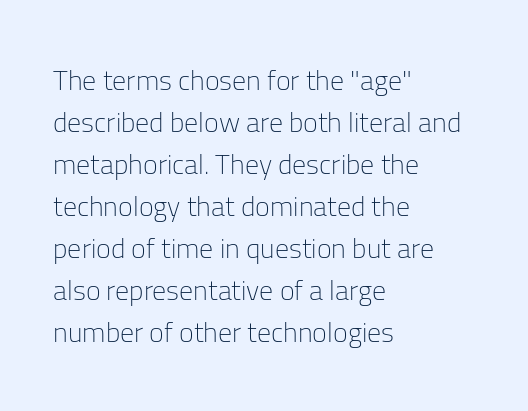
What's the leading like? Ordinary, nothing unusual. Heft: none added — not bold. The zone under the glyphs is completely vacant. Characters remain perfectly vertical along every line. This is sans-serif lettering, the kind often seen on screens and signage. The rendering uses natural spacing where letterforms have individual widths.
